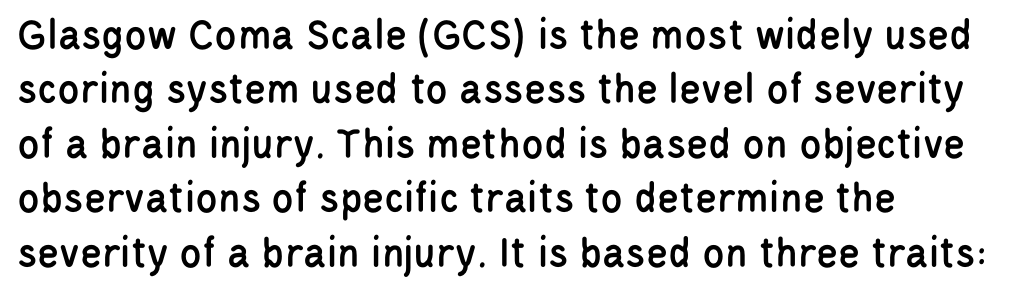
The image shows 45 px condensed sans-serif type, upright; set left-aligned, line spacing 1.21x, normal letter spacing, not underlined; low stroke contrast and a large x-height.
